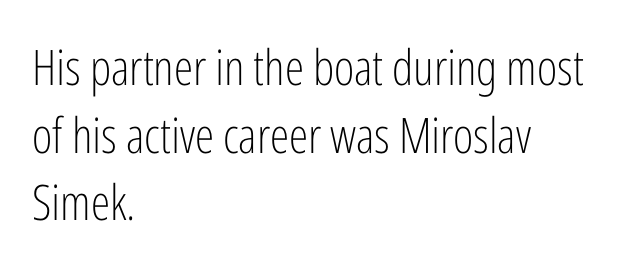
Q: Is the text bold? A: No.
Q: Is the text italic (slanted)? A: No, it is upright.
Q: Is the typeface a serif or a sans-serif typeface? A: Sans-serif.
Q: Is the text underlined? A: No.
Q: How is the paragraph aligned? A: Left-aligned.
Q: Is the spacing between letters normal or unusually wide? A: Normal.
Q: Is the spacing between lines tight, normal or loose? A: Normal.
Q: Width (condensed, normal, or wide)? A: Condensed.
Q: Stroke contrast? A: Low.
Q: x-height? A: Medium.
Q: Monospaced? A: No.
